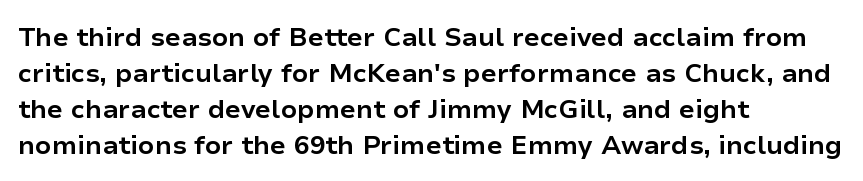
Clear beneath every line of the passage. The typography opts for an upright posture over an oblique one. Evenly set lines give the paragraph a standard silhouette. Standard letterfit; no display-style spreading of the glyphs. The compositor pushed each line to the left boundary.
